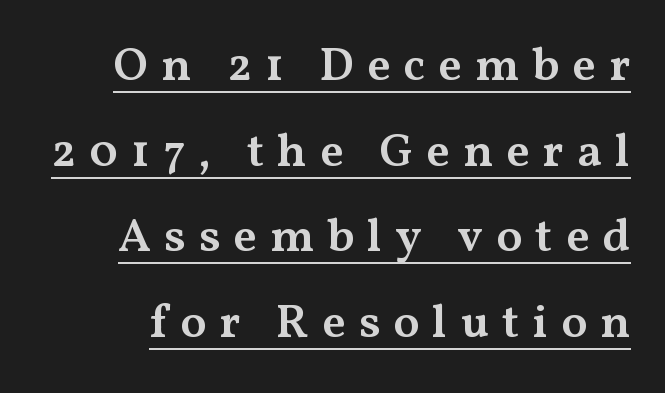
Decoration check: the copy is underlined. These lines have a slow, spaced-out rhythm from letter to letter. Little horizontal feet cap the strokes, marking this as serif type. Varying glyph widths throughout — classic text-font behaviour. When letters stand straight like this, we call the style roman or upright.
